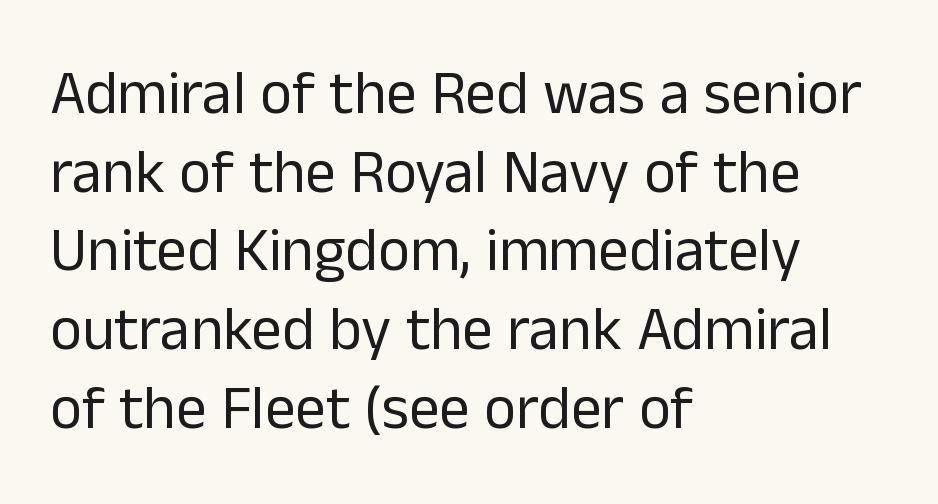
{"serif": "no", "italic": "no", "bold": "no", "weight": "regular", "width": "normal", "stroke_contrast": "low", "x_height": "medium", "monospaced": "no", "underline": "no", "align": "left", "line_spacing": "normal", "line_spacing_ratio": 1.29, "letter_spacing": "normal", "letter_spacing_em": 0.0, "glyph_px": 61}
